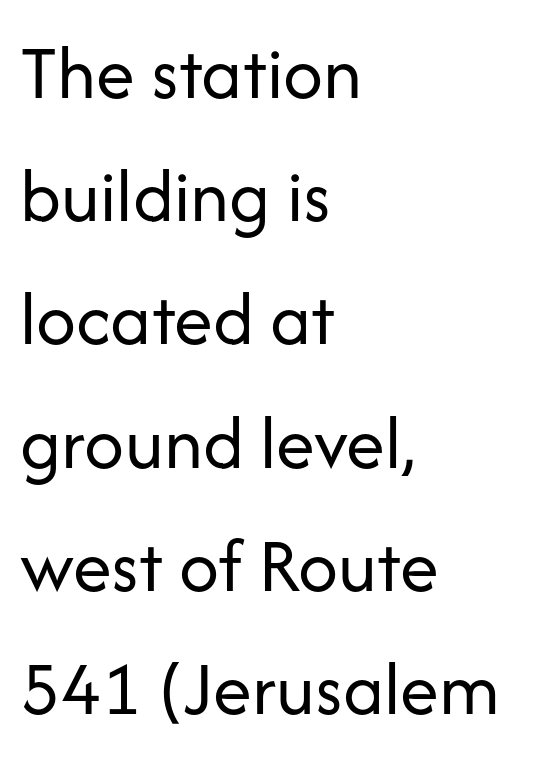
This rendering leaves character spacing at its baseline value. This is sans-serif lettering, the kind often seen on screens and signage. Regular leading. The specimen reads as upright at a glance. Left-aligned paragraph, ragged on the right.
